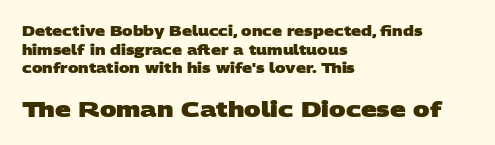
The image shows 22 px bold type; set left-aligned, normal line spacing (1.33x), normal letter spacing, not underlined; the second (bottom) block is 1.57x larger.
